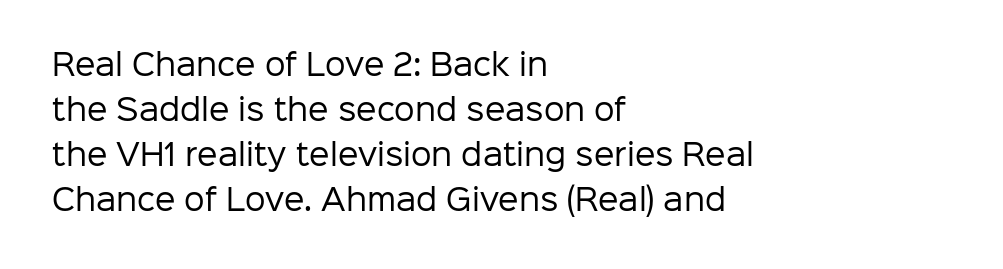
This is roman type, the default non-slanted kind. Character widths vary here, with narrow letters taking less room than wide ones. Is this a heavy cut? Hardly; it is regular or lighter. You could call the tracking neutral — neither tight nor loose. Unmarked baselines from the first word to the last. The vertical gap from one line to the next is medium.
